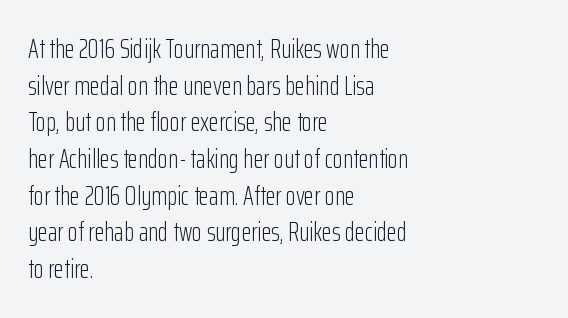
The image shows 26 px text type, upright; set left-aligned, normal line spacing (1.41x), normal letter spacing, not underlined.
